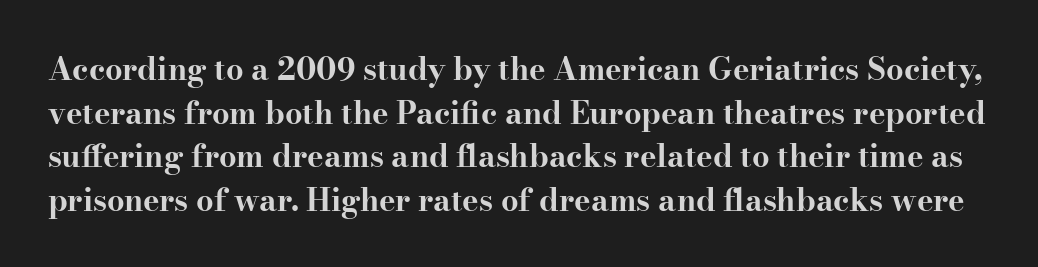
{"serif": "yes", "italic": "no", "bold": "yes", "weight": "bold", "width": "wide", "stroke_contrast": "high", "x_height": "small", "monospaced": "no", "underline": "no", "line_spacing": "normal", "line_spacing_ratio": 1.41, "letter_spacing": "normal", "letter_spacing_em": 0.0, "glyph_px": 31}
